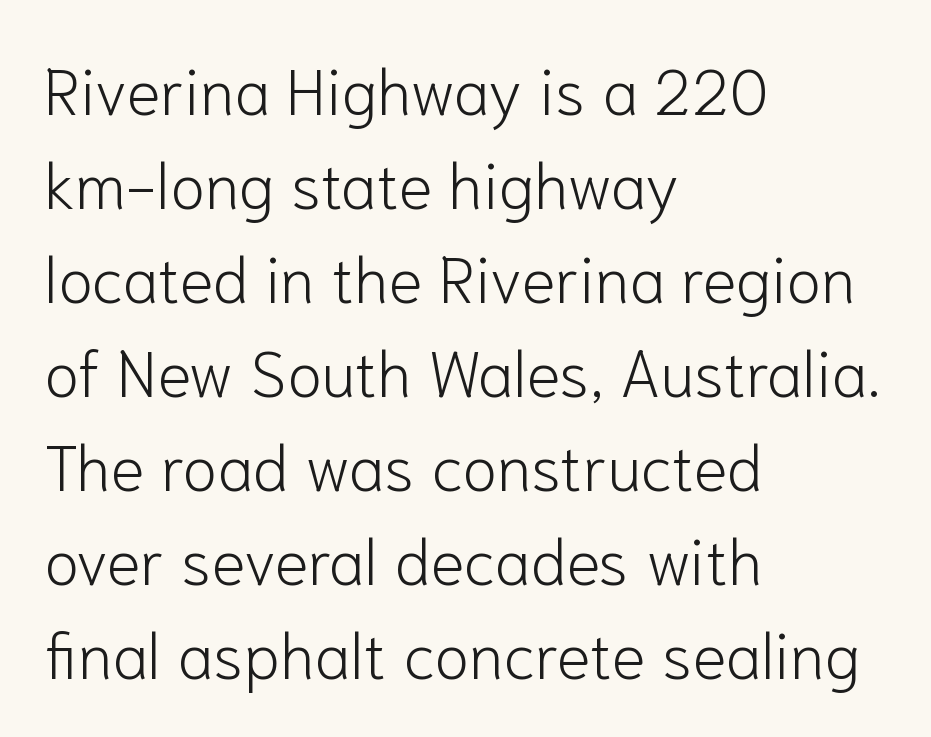
The image shows 64 px light sans-serif type, upright; set left-aligned, normal line spacing (1.47x), normal letter spacing, not underlined; low stroke contrast and a medium x-height.
